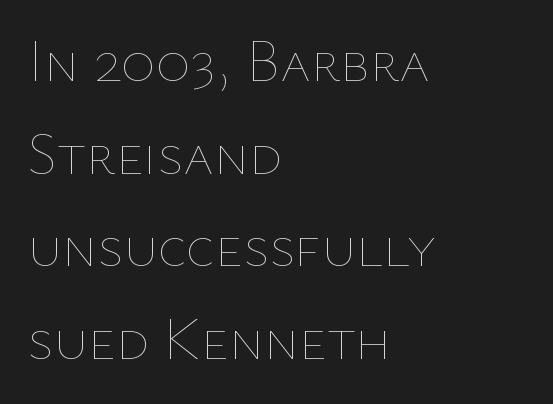
{"italic": "no", "bold": "no", "weight": "thin", "width": "normal", "stroke_contrast": "low", "x_height": "medium", "monospaced": "no", "underline": "no", "align": "left", "line_spacing": "normal", "line_spacing_ratio": 1.57, "letter_spacing": "normal", "letter_spacing_em": 0.0, "glyph_px": 59}
